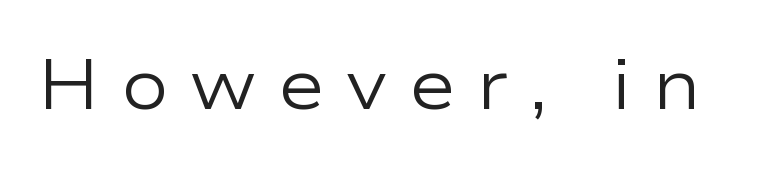
Q: Is the text bold? A: No.
Q: Is the text italic (slanted)? A: No, it is upright.
Q: Is the typeface a serif or a sans-serif typeface? A: Sans-serif.
Q: Is the text underlined? A: No.
Q: Is the spacing between letters normal or unusually wide? A: Unusually wide.
Q: Width (condensed, normal, or wide)? A: Wide.
Q: Stroke contrast? A: Low.
Q: x-height? A: Medium.
Q: Monospaced? A: No.
